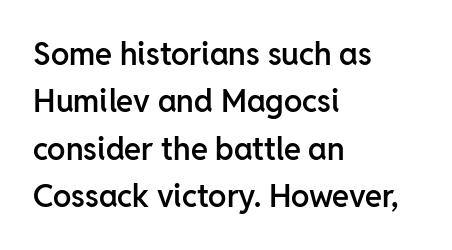
{"serif": "no", "italic": "no", "bold": "semi", "weight": "semibold", "width": "normal", "stroke_contrast": "low", "x_height": "medium", "monospaced": "no", "underline": "no", "align": "left", "line_spacing": "normal", "line_spacing_ratio": 1.53, "letter_spacing": "normal", "letter_spacing_em": 0.0, "glyph_px": 31}
